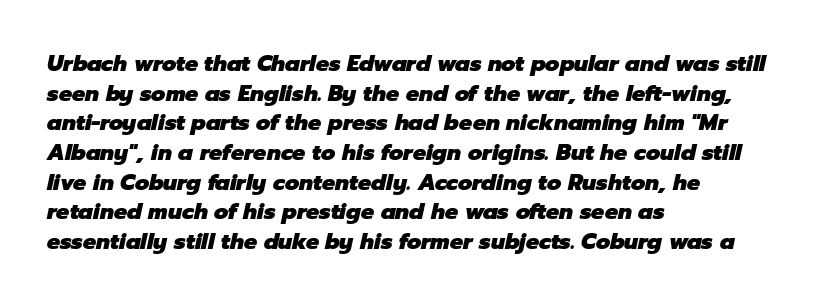
Q: Is the text bold? A: Yes.
Q: Is the text italic (slanted)? A: Yes, it leans right by about 12 degrees.
Q: Is the text underlined? A: No.
Q: How is the paragraph aligned? A: Left-aligned.
Q: Is the spacing between letters normal or unusually wide? A: Normal.
Q: Is the spacing between lines tight, normal or loose? A: Normal.
